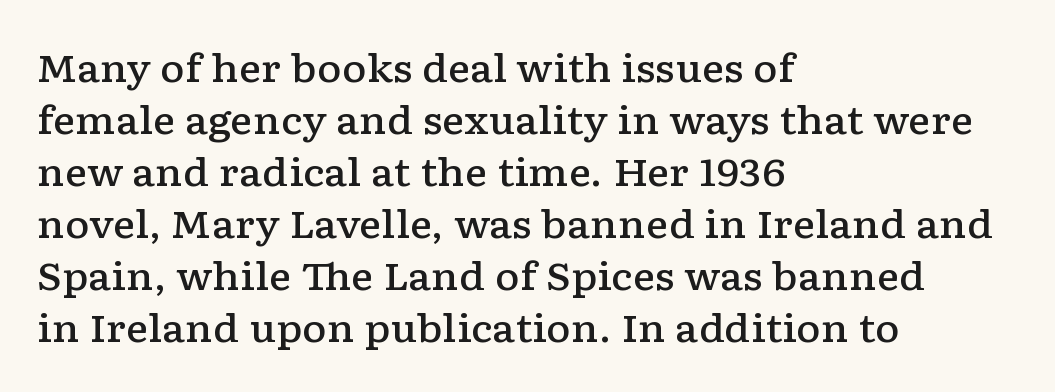
Between one letter and the next there's only the usual sliver of space. In CSS terms this would be text-align: left. The lettering stays uniformly vertical, giving the passage a roman look. Letterform terminals end in serifs throughout the passage. The string is rendered with underlining switched off. Do the characters align in a grid? No, the font is proportional.
